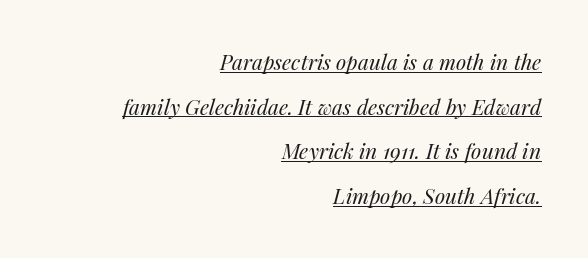
Q: Is the text bold? A: No.
Q: Is the text italic (slanted)? A: Yes, it leans right by about 14 degrees.
Q: Is the text underlined? A: Yes.
Q: How is the paragraph aligned? A: Right-aligned.
Q: Is the spacing between letters normal or unusually wide? A: Normal.
Q: Is the spacing between lines tight, normal or loose? A: Loose.
